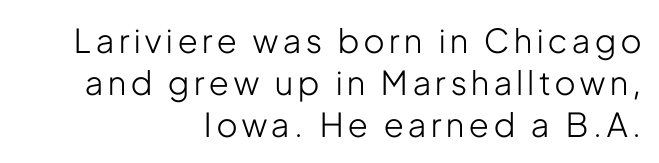
Q: Is the text bold? A: No.
Q: Is the text italic (slanted)? A: No, it is upright.
Q: Is the typeface a serif or a sans-serif typeface? A: Sans-serif.
Q: Is the text underlined? A: No.
Q: How is the paragraph aligned? A: Right-aligned.
Q: Is the spacing between lines tight, normal or loose? A: Normal.
Q: Width (condensed, normal, or wide)? A: Condensed.
Q: Stroke contrast? A: Low.
Q: x-height? A: Medium.
Q: Monospaced? A: No.
